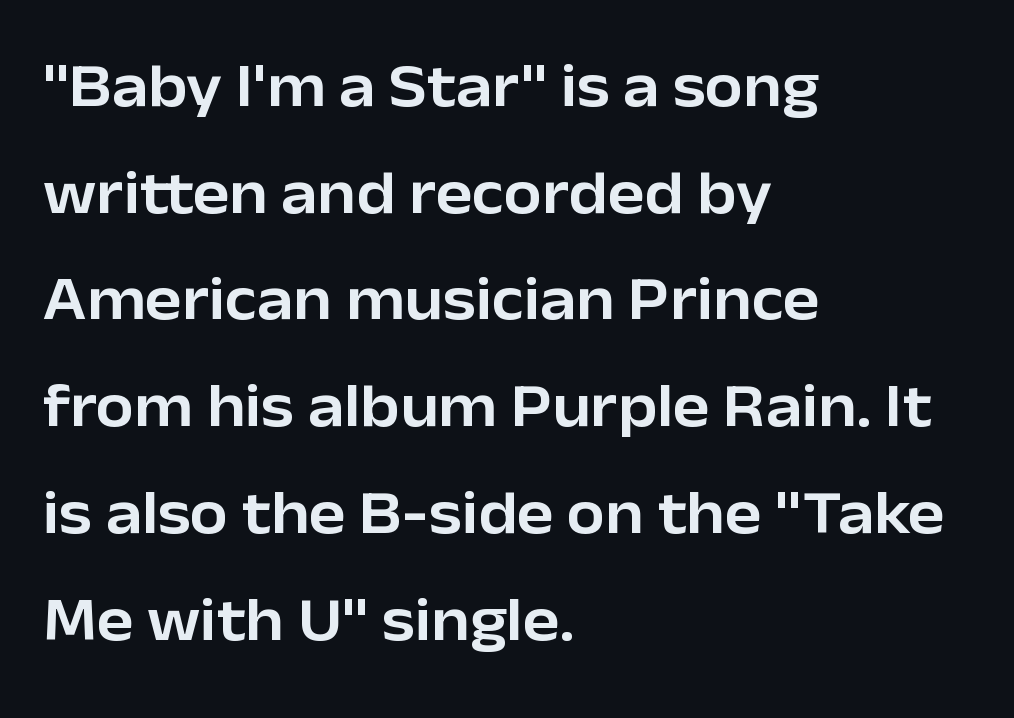
Q: Is the text italic (slanted)? A: No, it is upright.
Q: Is the typeface a serif or a sans-serif typeface? A: Sans-serif.
Q: Is the text underlined? A: No.
Q: How is the paragraph aligned? A: Left-aligned.
Q: Is the spacing between letters normal or unusually wide? A: Normal.
Q: Width (condensed, normal, or wide)? A: Normal.
Q: Stroke contrast? A: Low.
Q: x-height? A: Medium.
Q: Monospaced? A: No.
